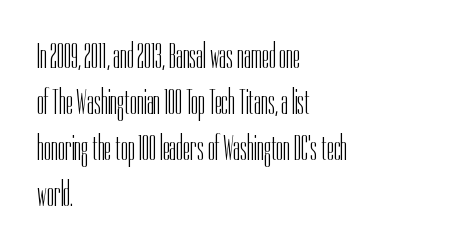
The face looks like a standard text weight, possibly lighter. Honestly, the row spacing looks completely unremarkable. Between one letter and the next there's only the usual sliver of space. The setting favours the left margin, as ordinary paragraphs usually do.
